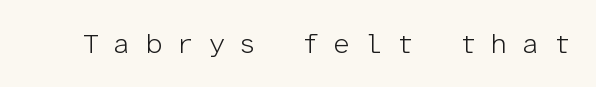
{"serif": "no", "italic": "no", "bold": "no", "weight": "light", "width": "normal", "stroke_contrast": "low", "x_height": "medium", "monospaced": "yes", "underline": "no", "letter_spacing": "wide", "letter_spacing_em": 0.49, "glyph_px": 28}
